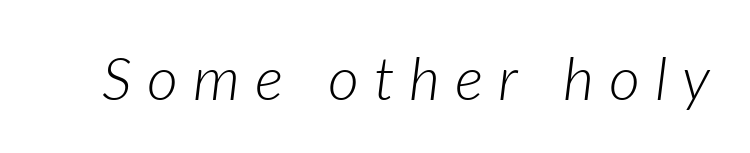
{"italic": "yes", "lean": "right", "slant_degrees": 7, "bold": "no", "weight": "light", "width": "normal", "stroke_contrast": "low", "x_height": "medium", "monospaced": "no", "underline": "no", "letter_spacing": "wide", "letter_spacing_em": 0.25, "glyph_px": 60}
